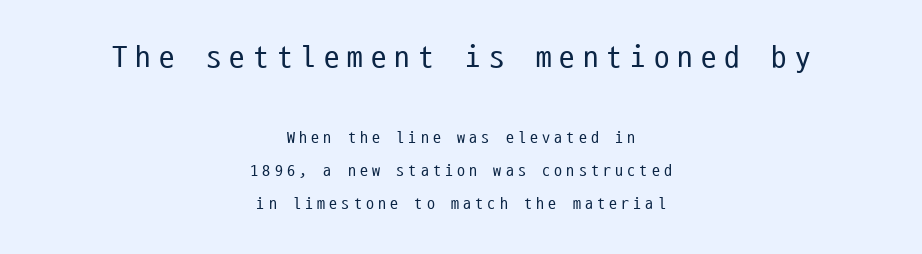
The image shows 31 px regular-weight, condensed sans-serif type, upright, monospaced; set centered, loose line spacing (2.05x), unusually wide letter spacing (+0.26 em), not underlined; the first (top) block is 1.94x larger; low stroke contrast and a medium x-height.
